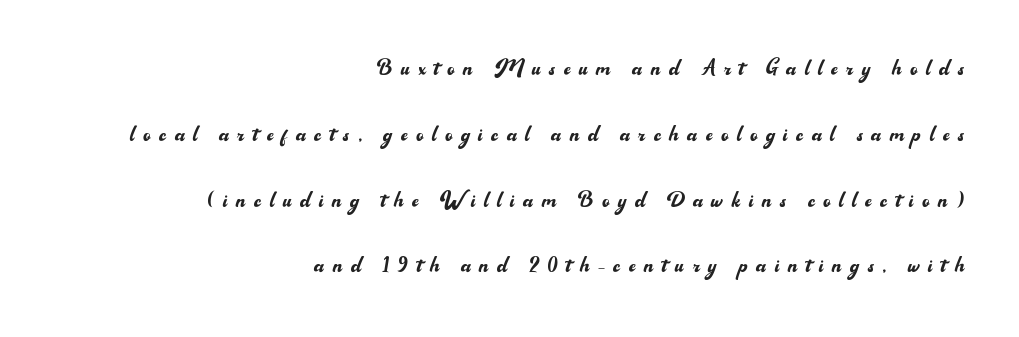
You could only call the tracking loose — the letters float apart. Baseline-to-baseline distance is far greater than the letter height. The typesetter chose a ragged-left arrangement here. Check where the strokes stop: nothing finishes them off — pure sans. Note the varied advance widths — an 'i' is clearly narrower than an 'm'.
